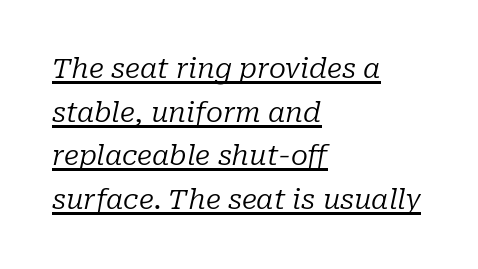
The image shows 28 px regular-weight serif type, italic (leaning right); set left-aligned, normal line spacing (1.56x), normal letter spacing, underlined; low stroke contrast and a medium x-height.
